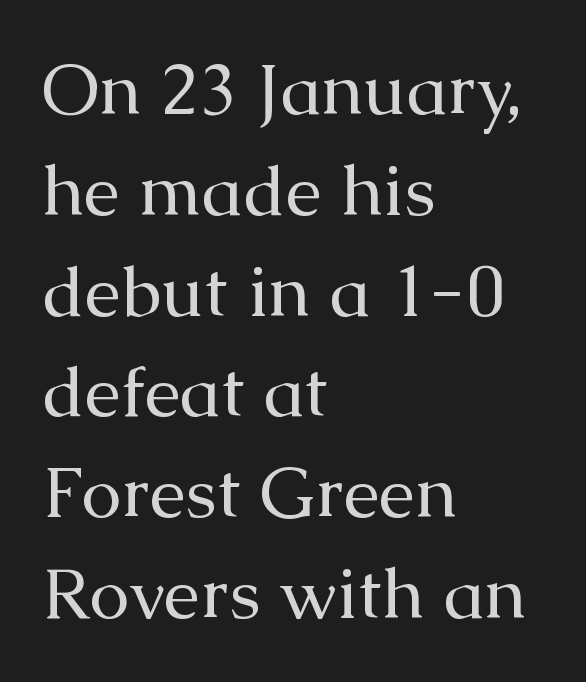
Q: Is the text bold? A: No.
Q: Is the text italic (slanted)? A: No, it is upright.
Q: Is the typeface a serif or a sans-serif typeface? A: Serif.
Q: Is the text underlined? A: No.
Q: How is the paragraph aligned? A: Left-aligned.
Q: Is the spacing between letters normal or unusually wide? A: Normal.
Q: Is the spacing between lines tight, normal or loose? A: Normal.
Q: Width (condensed, normal, or wide)? A: Normal.
Q: Stroke contrast? A: Medium.
Q: x-height? A: Medium.
Q: Monospaced? A: No.
